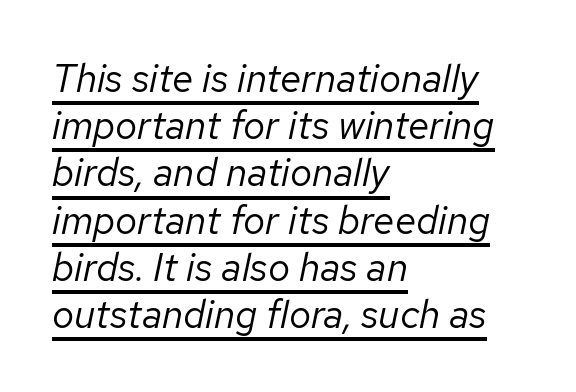
Q: Is the text bold? A: No.
Q: Is the text italic (slanted)? A: Yes, it leans right by about 12 degrees.
Q: Is the text underlined? A: Yes.
Q: How is the paragraph aligned? A: Left-aligned.
Q: Is the spacing between letters normal or unusually wide? A: Normal.
Q: Width (condensed, normal, or wide)? A: Normal.
Q: Stroke contrast? A: Low.
Q: x-height? A: Medium.
Q: Monospaced? A: No.
